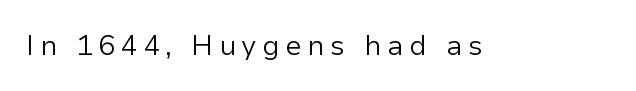
Note the varied advance widths — an 'i' is clearly narrower than an 'm'. Notice how the stems are strictly vertical — no italics here. The face used here is rendered with a markedly widened letterfit. Are there feet on the stems? There aren't — it's a sans. Unbolded letterforms with no extra heft. Check under the words: just untouched page.
